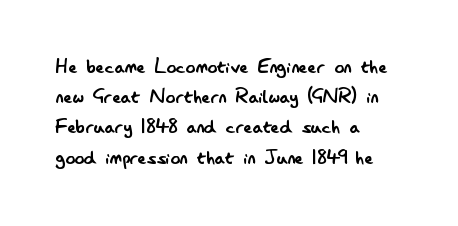
Q: Is the text bold? A: No.
Q: Is the text italic (slanted)? A: No, it is upright.
Q: Is the text underlined? A: No.
Q: How is the paragraph aligned? A: Left-aligned.
Q: Is the spacing between letters normal or unusually wide? A: Normal.
Q: Is the spacing between lines tight, normal or loose? A: Normal.
